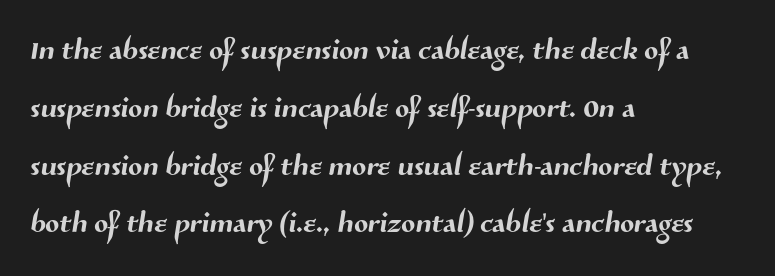
Q: Is the typeface a serif or a sans-serif typeface? A: Sans-serif.
Q: Is the text underlined? A: No.
Q: How is the paragraph aligned? A: Left-aligned.
Q: Is the spacing between letters normal or unusually wide? A: Normal.
Q: Is the spacing between lines tight, normal or loose? A: Normal.
Q: Width (condensed, normal, or wide)? A: Normal.
Q: Stroke contrast? A: Medium.
Q: x-height? A: Medium.
Q: Monospaced? A: No.
